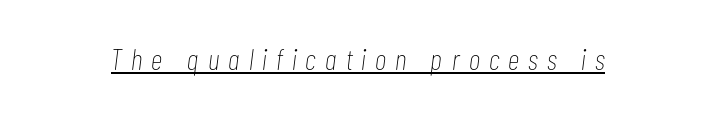
The image shows 30 px thin, condensed type, italic (leaning right); set unusually wide letter spacing (+0.31 em), underlined; low stroke contrast and a medium x-height.
